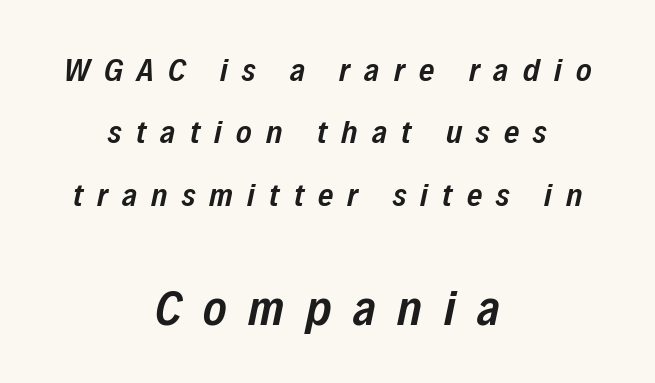
The specimen omits any rule beneath the text block's lines. These lines are centered, leaving both edges ragged. If you drew a line through each stem, it would be angled. Visually, the bottom section dominates because its glyphs are scaled up. Look at the stroke-to-counter ratio: somewhat heavy, a semibold. This sample has the flowing, uneven cadence of proportional lettering.
